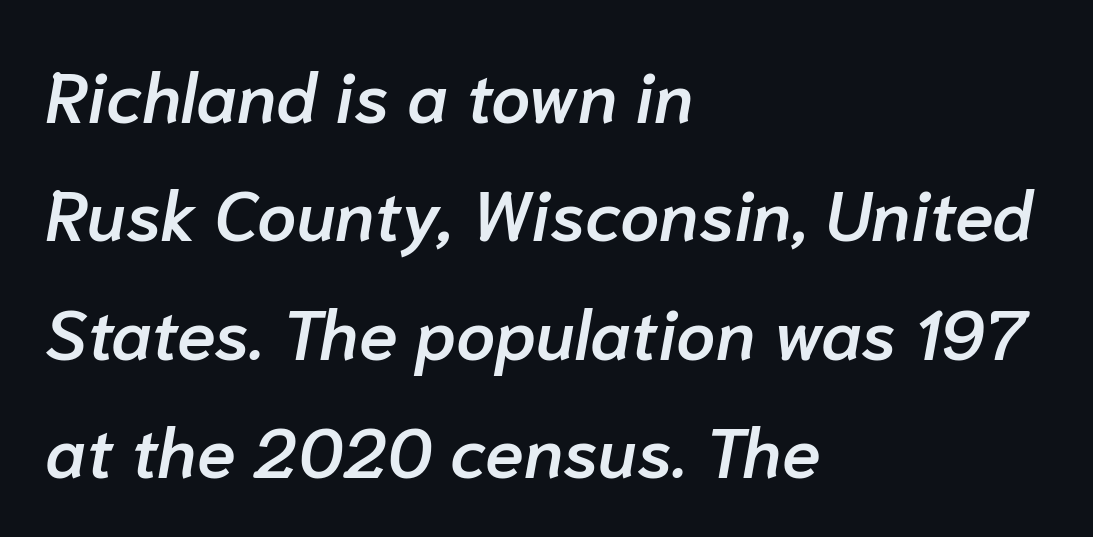
Q: Is the text bold? A: Semi-bold.
Q: Is the text italic (slanted)? A: Yes, it leans right by about 10 degrees.
Q: Is the text underlined? A: No.
Q: How is the paragraph aligned? A: Left-aligned.
Q: Is the spacing between letters normal or unusually wide? A: Normal.
Q: Is the spacing between lines tight, normal or loose? A: Normal.
Q: Width (condensed, normal, or wide)? A: Normal.
Q: Stroke contrast? A: Low.
Q: x-height? A: Medium.
Q: Monospaced? A: No.
